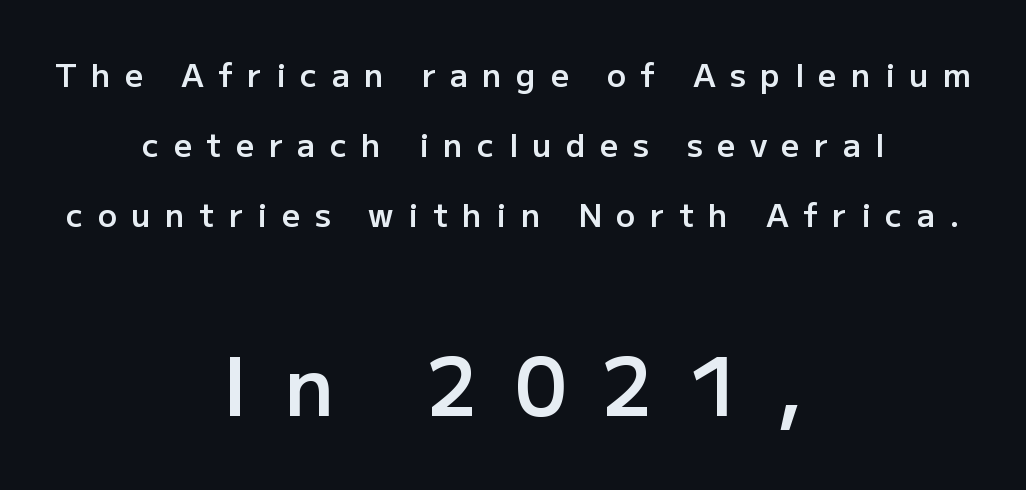
The image shows 80 px semibold sans-serif type, upright; set centered, loose line spacing (2.19x), unusually wide letter spacing (+0.45 em), not underlined; the second (bottom) block is 2.5x larger; low stroke contrast and a medium x-height.
